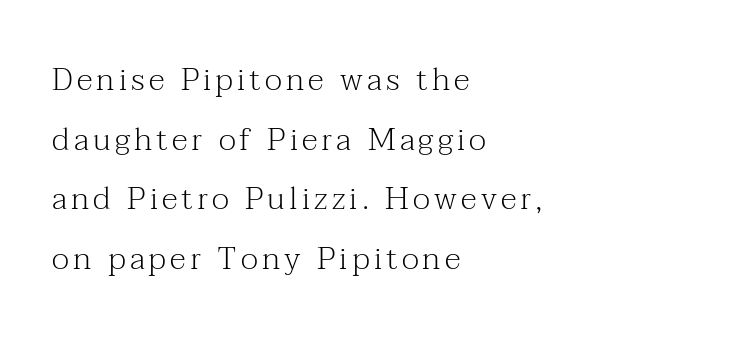
{"serif": "yes", "italic": "no", "bold": "no", "weight": "light", "width": "normal", "stroke_contrast": "medium", "x_height": "medium", "monospaced": "no", "underline": "no", "align": "left", "line_spacing_ratio": 1.86, "glyph_px": 32}
